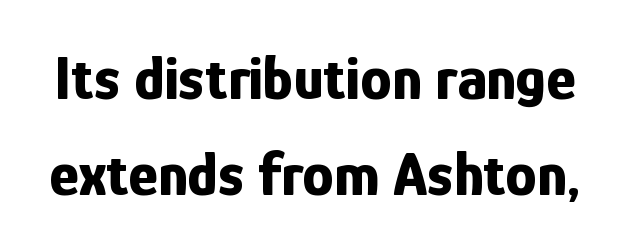
The horizontal fit of the characters is conventional and even. The font family rendered here belongs to the sans-serif group. The characters look thick and weighty, a clear bold. Vertical strokes here are truly vertical. Normally led — the rows are evenly, conventionally spaced.
